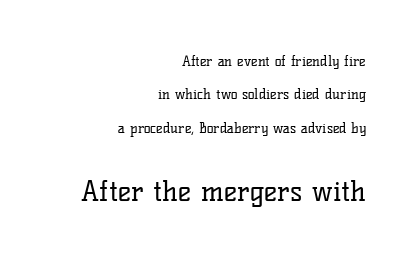
The image shows 28 px regular-weight serif type, upright; set right-aligned, loose line spacing (2.38x), normal letter spacing, not underlined; the second (bottom) block is 2.0x larger; low stroke contrast and a medium x-height.
